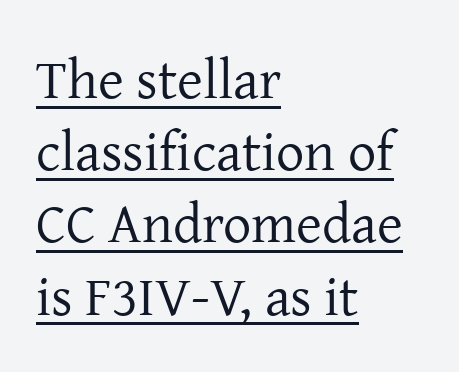
{"serif": "yes", "italic": "no", "bold": "no", "weight": "regular", "width": "normal", "stroke_contrast": "low", "x_height": "medium", "monospaced": "no", "underline": "yes", "align": "left", "line_spacing": "normal", "line_spacing_ratio": 1.29, "letter_spacing": "normal", "letter_spacing_em": 0.0, "glyph_px": 56}
